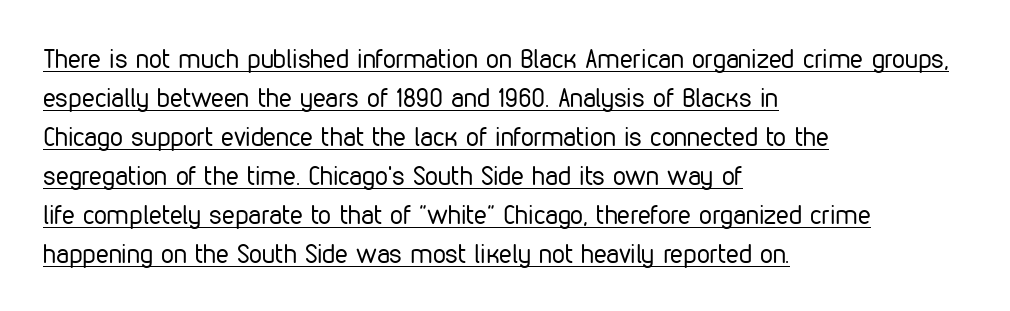
{"italic": "no", "bold": "no", "underline": "yes", "align": "left", "line_spacing": "normal", "line_spacing_ratio": 1.5, "letter_spacing": "normal", "letter_spacing_em": 0.0, "glyph_px": 26}
